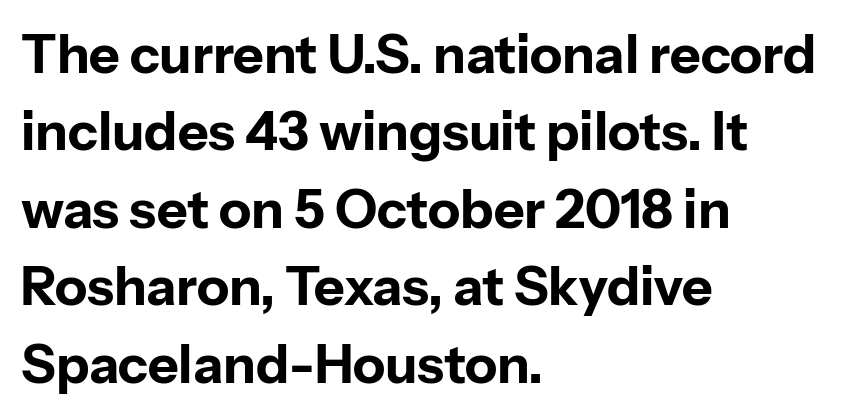
The image shows 53 px bold sans-serif type, upright; set left-aligned, normal line spacing (1.46x), normal letter spacing, not underlined; low stroke contrast and a medium x-height.
